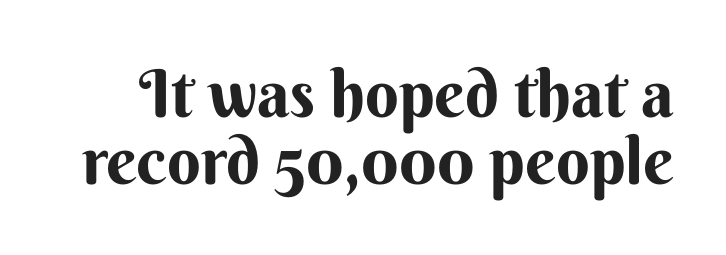
Does the type have serifs? No, each stem ends abruptly. Short note: letters normally spaced. The letters advance in unequal steps, a hallmark of proportional type. This is the regular roman posture of the typeface. Chunky letters — that's bold for sure. The specimen omits any rule beneath the text block's lines.
